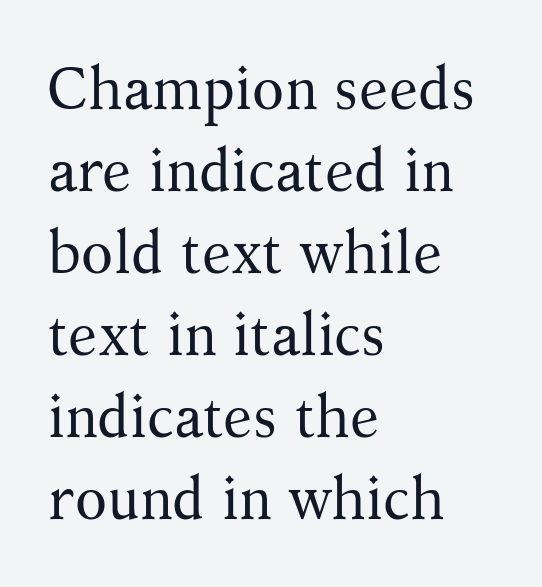
{"serif": "yes", "italic": "no", "bold": "no", "weight": "regular", "width": "normal", "stroke_contrast": "medium", "x_height": "medium", "monospaced": "no", "underline": "no", "align": "left", "line_spacing": "normal", "line_spacing_ratio": 1.39, "letter_spacing": "normal", "letter_spacing_em": 0.0, "glyph_px": 59}
